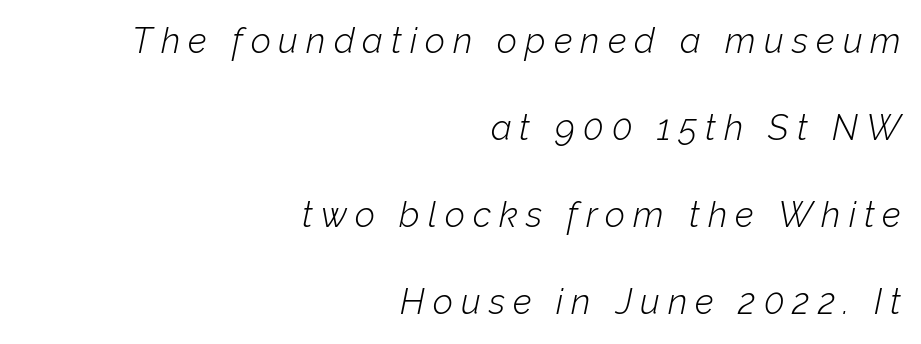
Right-aligned paragraph, ragged on the left. Leading is clearly above the norm, producing a sparse column. Each stroke keeps to a modest, everyday thickness or less. Looks like regular typesetting: each glyph gets only the width it needs. Italic: yes, the glyphs are oblique. Check under the words: just untouched page.
